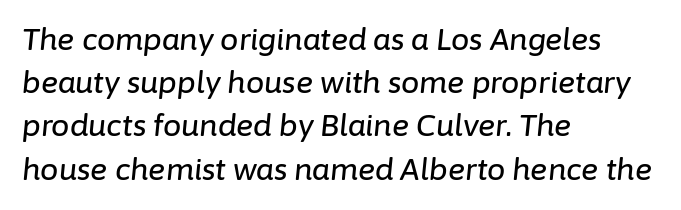
The image shows 29 px text type, italic (leaning right); set left-aligned, normal line spacing (1.49x), normal letter spacing, not underlined; low stroke contrast and a medium x-height.
